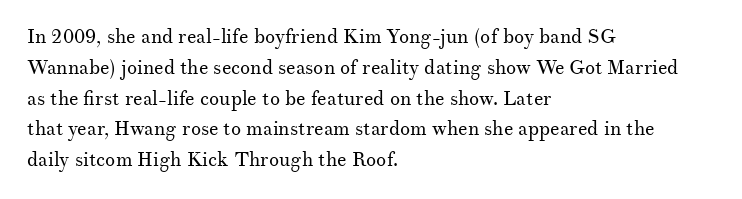
{"italic": "no", "bold": "no", "underline": "no", "align": "left", "line_spacing": "normal", "line_spacing_ratio": 1.54, "letter_spacing": "normal", "letter_spacing_em": 0.0, "glyph_px": 20}
